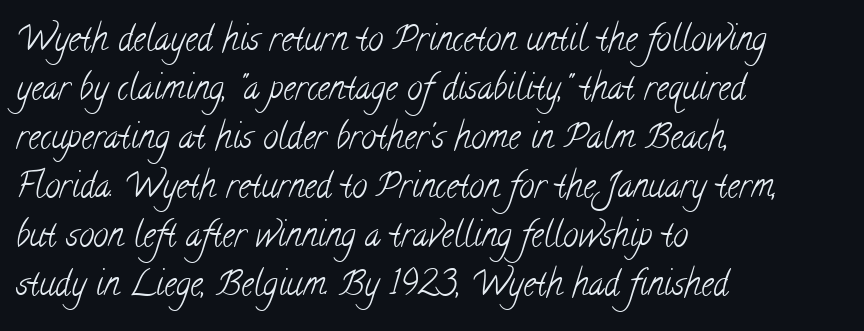
Q: Is the text bold? A: No.
Q: Is the typeface a serif or a sans-serif typeface? A: Serif.
Q: Is the text underlined? A: No.
Q: How is the paragraph aligned? A: Left-aligned.
Q: Is the spacing between letters normal or unusually wide? A: Normal.
Q: Is the spacing between lines tight, normal or loose? A: Normal.
Q: Width (condensed, normal, or wide)? A: Condensed.
Q: Stroke contrast? A: Low.
Q: x-height? A: Small.
Q: Monospaced? A: No.
